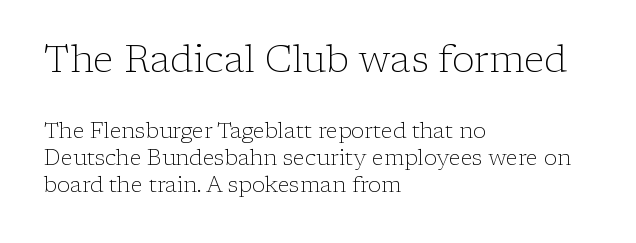
Q: Is the text bold? A: No.
Q: Is the text italic (slanted)? A: No, it is upright.
Q: Is the typeface a serif or a sans-serif typeface? A: Serif.
Q: Is the text underlined? A: No.
Q: How is the paragraph aligned? A: Left-aligned.
Q: Is the spacing between letters normal or unusually wide? A: Normal.
Q: Which block of text is set in a larger size, the first (top) or the second (bottom)? A: The first (top) one.
Q: Width (condensed, normal, or wide)? A: Normal.
Q: Stroke contrast? A: Low.
Q: x-height? A: Medium.
Q: Monospaced? A: No.
